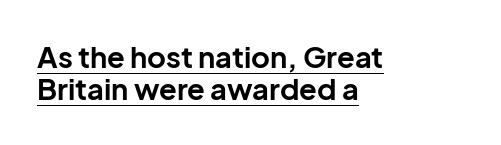
A typesetter would call this proportional, since set widths differ per character. The glyphs in this specimen are sans serif. Regarding leading, the lines here are crowded together. Check the space under the baseline: a stroke is drawn there. The paragraph has a hard left edge and a soft right edge. The lettering holds an erect, upright posture throughout.
